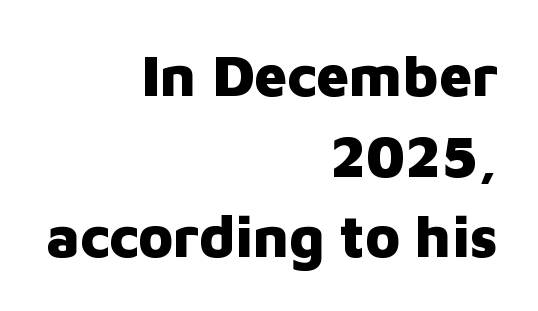
Q: Is the text bold? A: Yes.
Q: Is the text italic (slanted)? A: No, it is upright.
Q: Is the typeface a serif or a sans-serif typeface? A: Sans-serif.
Q: Is the text underlined? A: No.
Q: How is the paragraph aligned? A: Right-aligned.
Q: Is the spacing between letters normal or unusually wide? A: Normal.
Q: Is the spacing between lines tight, normal or loose? A: Normal.
Q: Width (condensed, normal, or wide)? A: Normal.
Q: Stroke contrast? A: Low.
Q: x-height? A: Medium.
Q: Monospaced? A: No.
